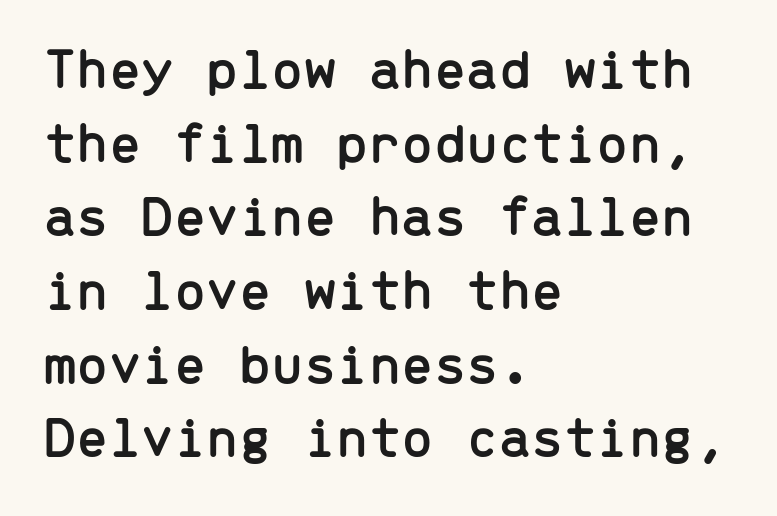
The image shows 58 px sans-serif type, upright, monospaced; set left-aligned, normal line spacing (1.27x), normal letter spacing, not underlined; low stroke contrast and a medium x-height.
